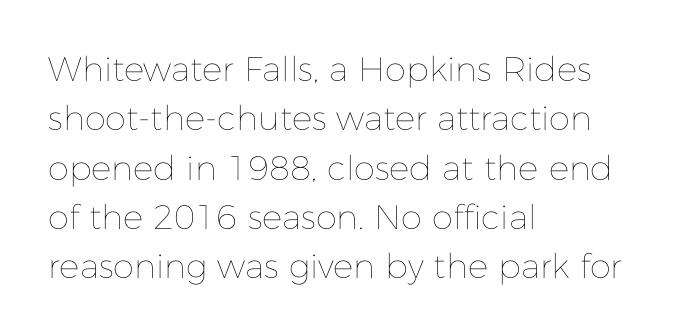
Italic? Not at all — the glyphs are vertical. This sample has the flowing, uneven cadence of proportional lettering. The strokes carry an ordinary text weight at most. A normal amount of white space separates one row of letters from the next. Only glyphs here, with clear space below each row. Words appear dense and cohesive because spacing is normal.
